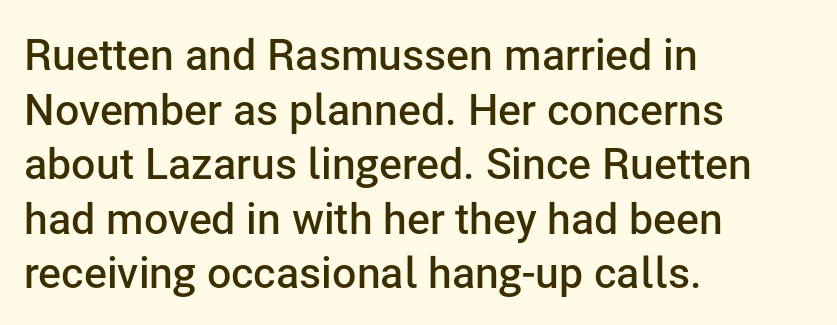
The image shows 43 px semibold sans-serif type, upright; set left-aligned, normal line spacing (1.27x), normal letter spacing, not underlined; low stroke contrast and a medium x-height.
